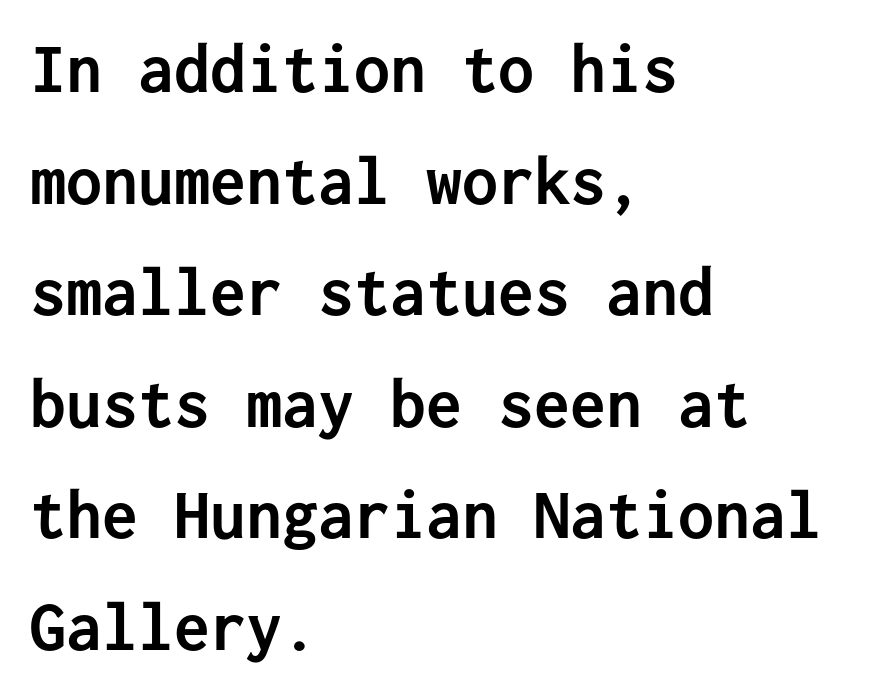
Default kerning and tracking; the words read as compact shapes. The passage shown is typed in a monospace face where columns stay perfectly aligned. You can tell from the bare stems that sans-serif type was used. What's the leading like? Ordinary, nothing unusual. The strip under each line holds only bare page. Layout note: lines flush left.
